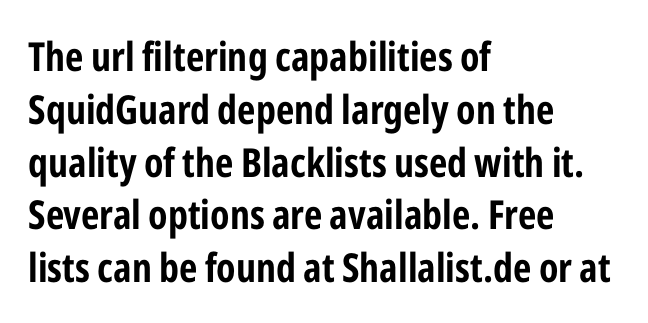
Q: Is the text bold? A: Yes.
Q: Is the text italic (slanted)? A: No, it is upright.
Q: Is the typeface a serif or a sans-serif typeface? A: Sans-serif.
Q: Is the text underlined? A: No.
Q: How is the paragraph aligned? A: Left-aligned.
Q: Is the spacing between letters normal or unusually wide? A: Normal.
Q: Is the spacing between lines tight, normal or loose? A: Normal.
Q: Width (condensed, normal, or wide)? A: Condensed.
Q: Stroke contrast? A: Low.
Q: x-height? A: Medium.
Q: Monospaced? A: No.
